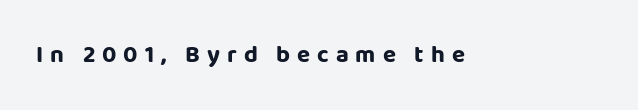
The image shows 24 px bold type, upright; set unusually wide letter spacing (+0.29 em), not underlined.
